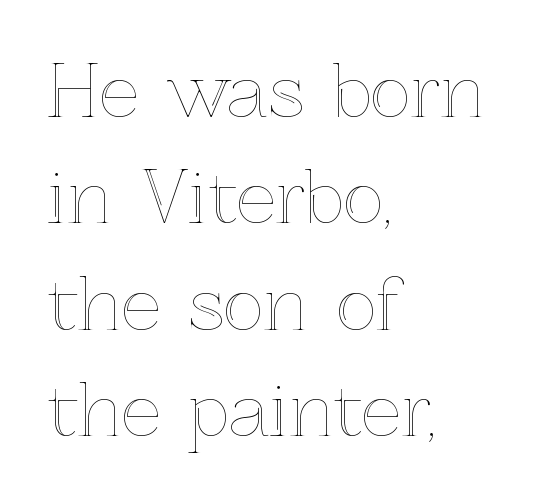
The image shows 70 px text type, upright; set left-aligned, normal line spacing (1.52x), normal letter spacing, not underlined; a medium x-height.
